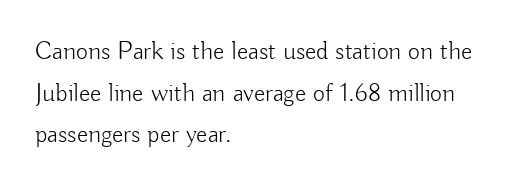
Rule under the text: the space is simply empty. One-word summary of the alignment: left. Stroke thickness stays within the range of a standard reading face or lighter. Rows of type keep a routine distance in the vertical direction. Ascenders rise straight up at ninety degrees. The tracking reads as untouched default to a designer's eye.
